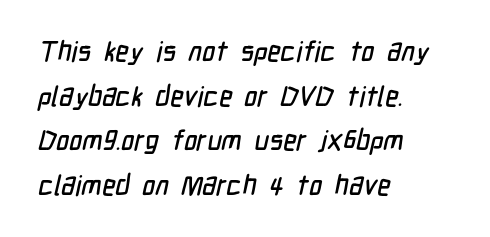
Q: Is the typeface a serif or a sans-serif typeface? A: Sans-serif.
Q: Is the text underlined? A: No.
Q: How is the paragraph aligned? A: Left-aligned.
Q: Is the spacing between letters normal or unusually wide? A: Normal.
Q: Is the spacing between lines tight, normal or loose? A: Normal.
Q: Width (condensed, normal, or wide)? A: Condensed.
Q: Stroke contrast? A: Low.
Q: x-height? A: Medium.
Q: Monospaced? A: No.
